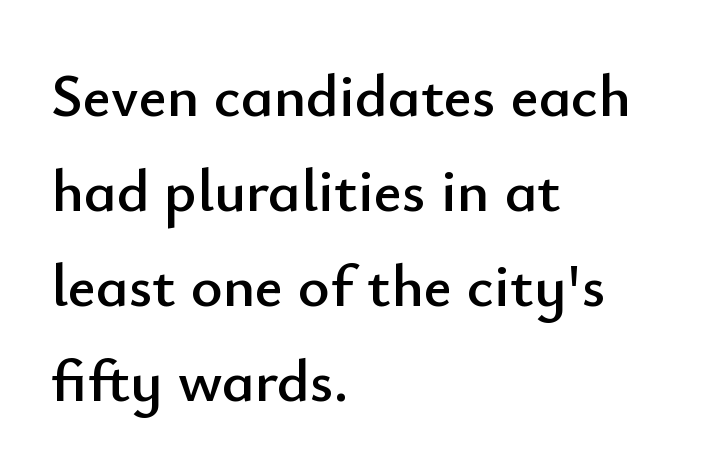
{"serif": "no", "italic": "no", "width": "normal", "stroke_contrast": "low", "x_height": "small", "monospaced": "no", "underline": "no", "align": "left", "line_spacing": "normal", "line_spacing_ratio": 1.56, "letter_spacing": "normal", "letter_spacing_em": 0.0, "glyph_px": 61}
